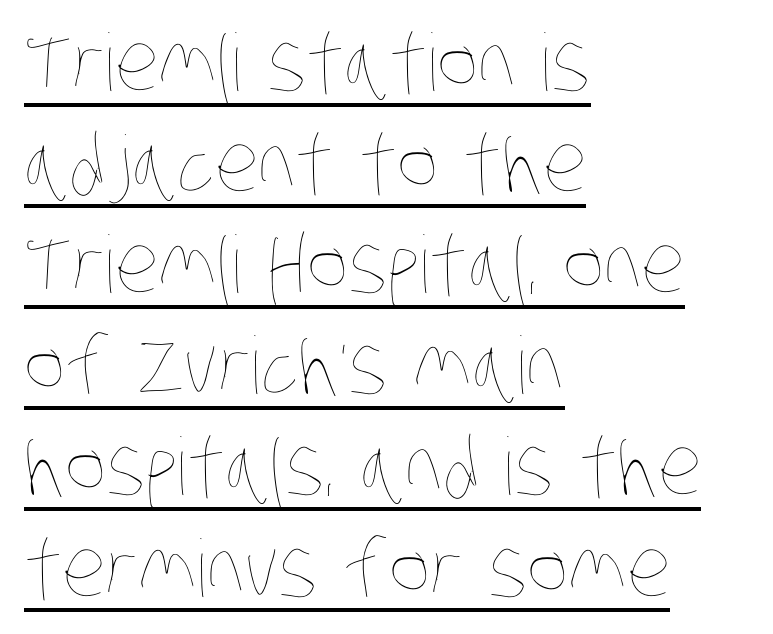
{"bold": "no", "weight": "thin", "width": "condensed", "stroke_contrast": "low", "x_height": "large", "monospaced": "no", "underline": "yes", "align": "left", "line_spacing": "normal", "line_spacing_ratio": 1.28, "letter_spacing": "normal", "letter_spacing_em": 0.0, "glyph_px": 79}
